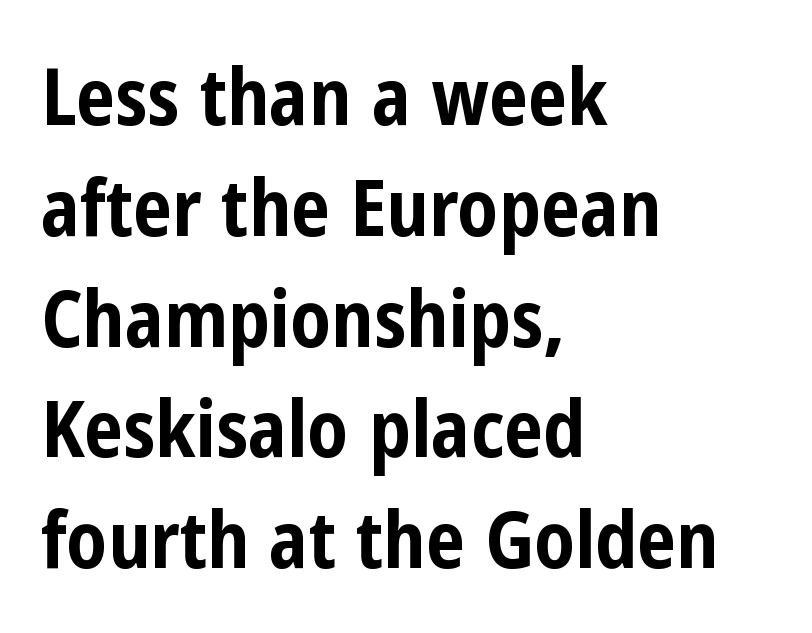
Q: Is the text bold? A: Yes.
Q: Is the text italic (slanted)? A: No, it is upright.
Q: Is the typeface a serif or a sans-serif typeface? A: Sans-serif.
Q: Is the text underlined? A: No.
Q: How is the paragraph aligned? A: Left-aligned.
Q: Is the spacing between letters normal or unusually wide? A: Normal.
Q: Is the spacing between lines tight, normal or loose? A: Normal.
Q: Width (condensed, normal, or wide)? A: Condensed.
Q: Stroke contrast? A: Low.
Q: x-height? A: Medium.
Q: Monospaced? A: No.
